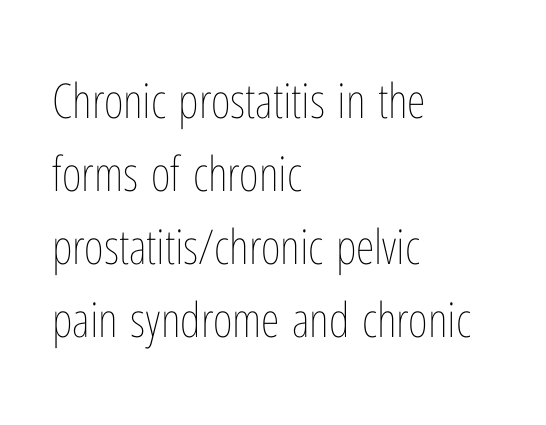
The strokes are not fattened; the text isn't bold. The baseline area is clear. When letters stand straight like this, we call the style roman or upright. The letters advance in unequal steps, a hallmark of proportional type. The setting favours the left margin, as ordinary paragraphs usually do. Whoever set this chose a conventional vertical rhythm.
